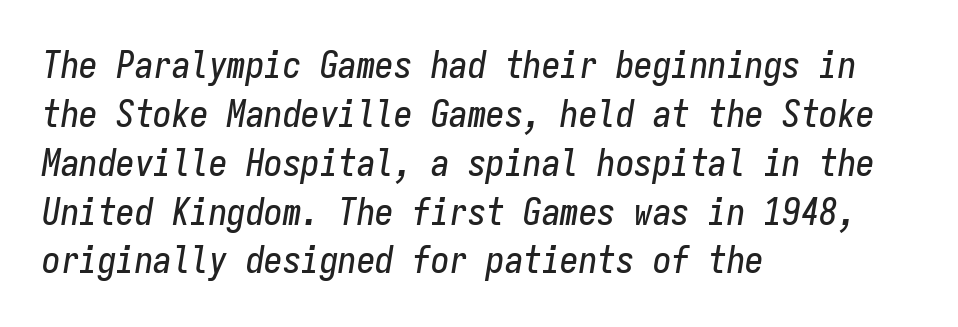
The typesetter chose a ragged-right arrangement here. Rows of type keep a routine distance in the vertical direction. No extra tracking has been applied to these lines. This sample uses an oblique cut, with every glyph tilted off the vertical.
